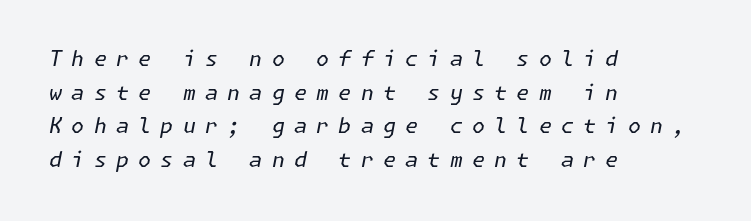
This is not heavy type; no bold has been used. A typesetter would call this leading conventional body-copy spacing. There is plenty of visible air inserted between adjacent glyphs. Typeset ragged right — the left edge is the straight one. The face used here has a pronounced slope to its letters.
